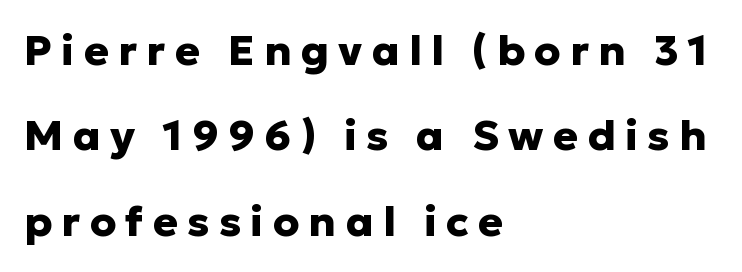
{"serif": "no", "italic": "no", "bold": "yes", "weight": "heavy", "width": "normal", "stroke_contrast": "low", "x_height": "medium", "monospaced": "no", "underline": "no", "align": "left", "line_spacing": "loose", "line_spacing_ratio": 2.03, "letter_spacing": "wide", "letter_spacing_em": 0.22, "glyph_px": 42}
